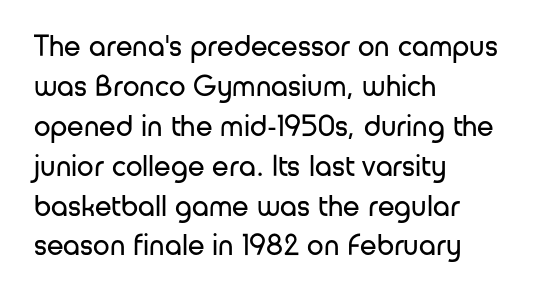
Weight class: somewhere from thin through regular. A bare baseline throughout the passage. The lines are quadded left. Is this a fixed-width face? No — the glyphs have proportional, varying widths.
